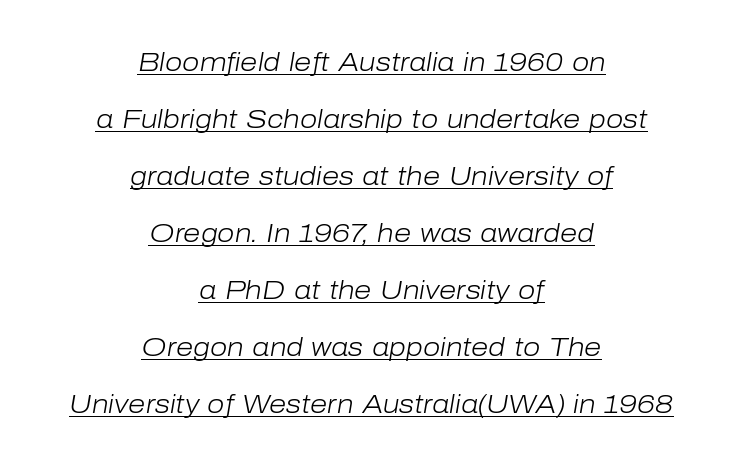
{"italic": "yes", "lean": "right", "slant_degrees": 10, "bold": "no", "underline": "yes", "align": "center", "line_spacing": "loose", "line_spacing_ratio": 2.28, "letter_spacing": "normal", "letter_spacing_em": 0.0, "glyph_px": 25}
